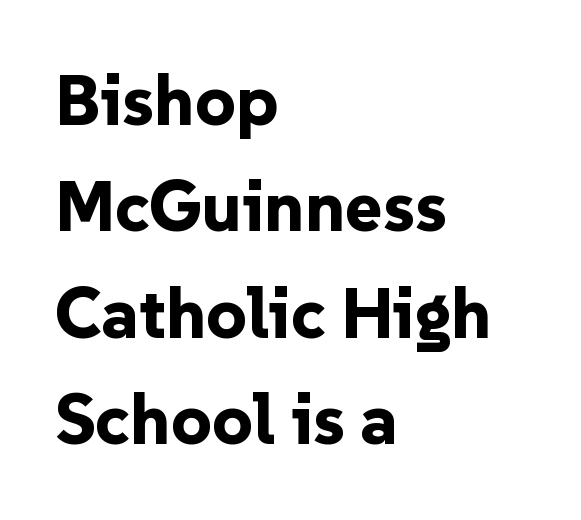
Look at the bottom of the vertical strokes: they stop flat, with no serifs. Compared with an ordinary text face, these strokes are far heavier — a full bold. This sample is left-justified, so line endings fall wherever the words run out. Does the lettering tilt? It doesn't — this is upright. A typesetter would call this leading conventional body-copy spacing. Letter spacing: default.
